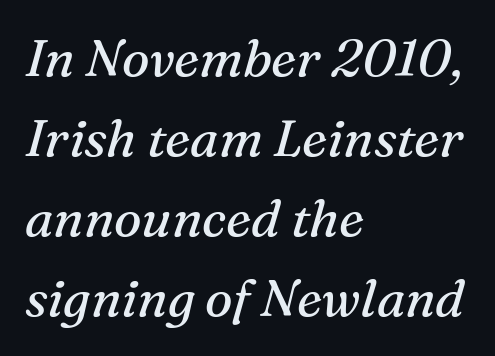
The image shows 52 px regular-weight serif type, italic (leaning right); set left-aligned, normal line spacing (1.54x), normal letter spacing, not underlined; medium stroke contrast and a medium x-height.
